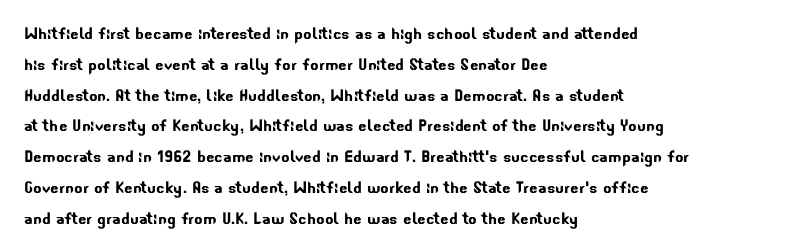
The image shows 20 px text type; set left-aligned, normal line spacing (1.54x), normal letter spacing, not underlined.
